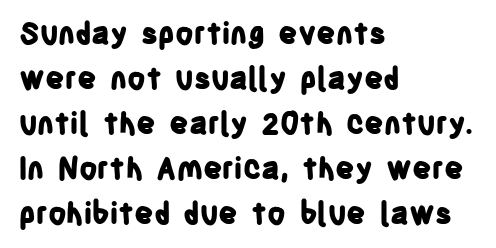
{"serif": "no", "italic": "no", "bold": "yes", "weight": "bold", "width": "condensed", "stroke_contrast": "low", "x_height": "large", "monospaced": "no", "underline": "no", "align": "left", "line_spacing": "normal", "line_spacing_ratio": 1.5, "letter_spacing": "normal", "letter_spacing_em": 0.0, "glyph_px": 30}
